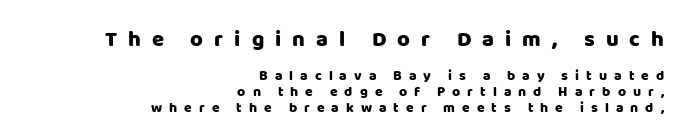
Clear beneath every line of the passage. Is the block centered? No — it sits flush against the right margin. These lines were composed using upright roman letters. The letters in the upper block stand taller than those in the block below.
